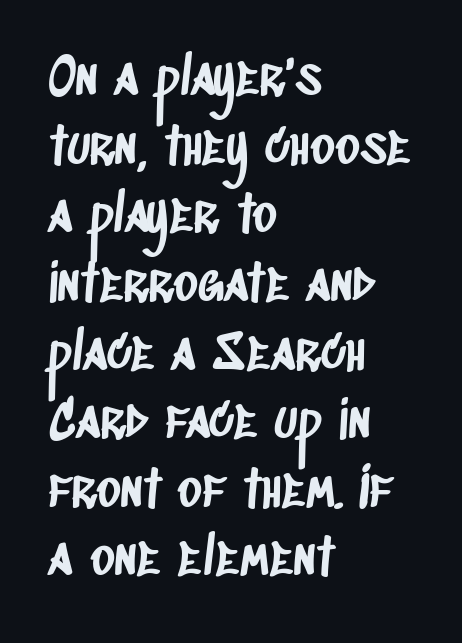
Q: Is the typeface a serif or a sans-serif typeface? A: Sans-serif.
Q: Is the text underlined? A: No.
Q: How is the paragraph aligned? A: Left-aligned.
Q: Is the spacing between letters normal or unusually wide? A: Normal.
Q: Is the spacing between lines tight, normal or loose? A: Normal.
Q: Width (condensed, normal, or wide)? A: Condensed.
Q: Stroke contrast? A: Low.
Q: x-height? A: Large.
Q: Monospaced? A: No.
